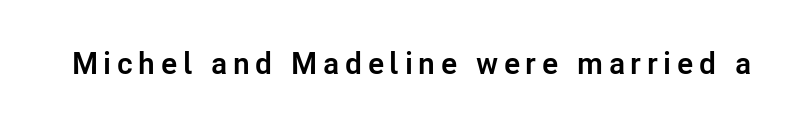
The image shows 31 px semibold sans-serif type, upright; set not underlined; low stroke contrast and a medium x-height.
